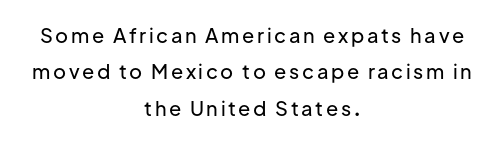
{"italic": "no", "underline": "no", "align": "center", "line_spacing_ratio": 1.82, "glyph_px": 20}
